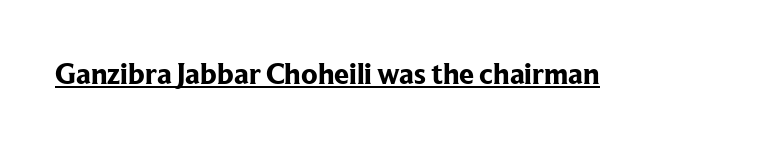
The image shows 30 px bold serif type, upright; set normal letter spacing, underlined; low stroke contrast and a medium x-height.
